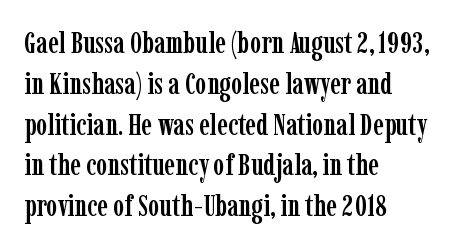
The zone under the glyphs is completely vacant. Words appear dense and cohesive because spacing is normal. Is this a fixed-width face? No — the glyphs have proportional, varying widths. This rendering uses left alignment, leaving the right contour irregular. When letters stand straight like this, we call the style roman or upright. Normally led — the rows are evenly, conventionally spaced.
